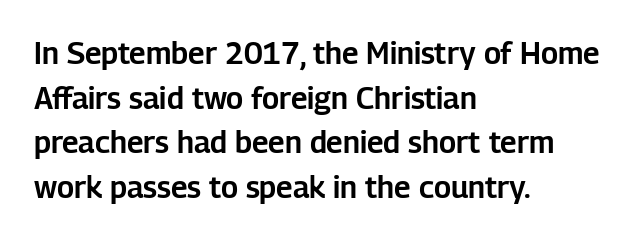
The image shows 30 px sans-serif type, upright; set left-aligned, normal line spacing (1.49x), normal letter spacing, not underlined; low stroke contrast and a medium x-height.
